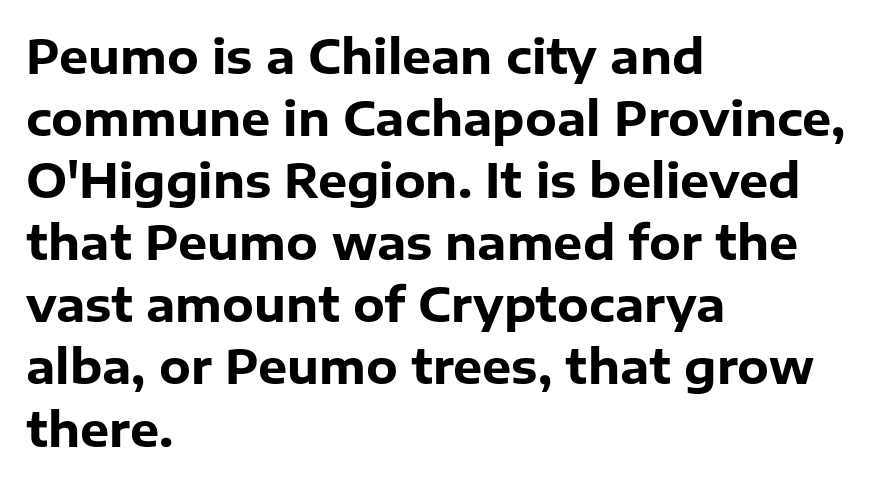
{"serif": "no", "italic": "no", "bold": "yes", "weight": "heavy", "width": "normal", "stroke_contrast": "low", "x_height": "medium", "monospaced": "no", "underline": "no", "align": "left", "line_spacing": "normal", "line_spacing_ratio": 1.35, "letter_spacing": "normal", "letter_spacing_em": 0.0, "glyph_px": 46}
